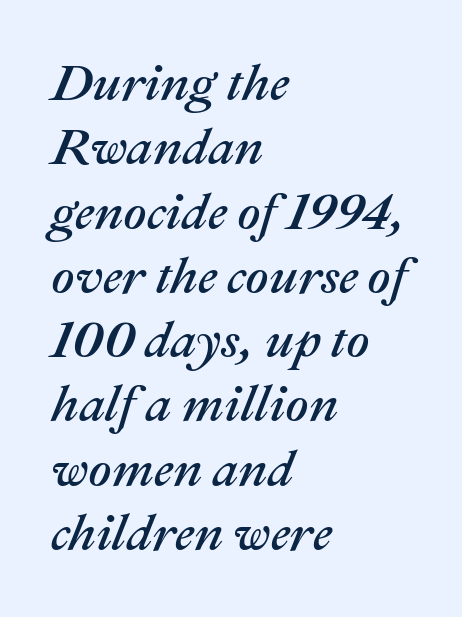
Q: Is the text italic (slanted)? A: Yes, it leans right by about 22 degrees.
Q: Is the text underlined? A: No.
Q: How is the paragraph aligned? A: Left-aligned.
Q: Is the spacing between letters normal or unusually wide? A: Normal.
Q: Is the spacing between lines tight, normal or loose? A: Normal.
Q: Width (condensed, normal, or wide)? A: Normal.
Q: Stroke contrast? A: Medium.
Q: x-height? A: Medium.
Q: Monospaced? A: No.
